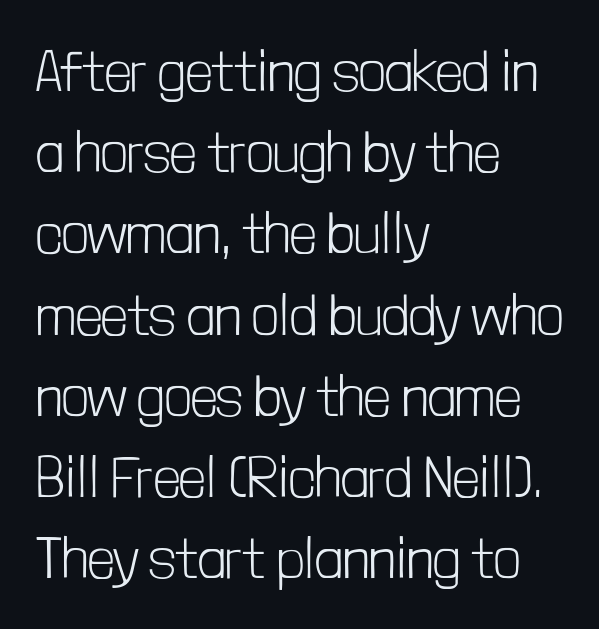
Q: Is the text bold? A: No.
Q: Is the text italic (slanted)? A: No, it is upright.
Q: Is the typeface a serif or a sans-serif typeface? A: Sans-serif.
Q: Is the text underlined? A: No.
Q: How is the paragraph aligned? A: Left-aligned.
Q: Is the spacing between letters normal or unusually wide? A: Normal.
Q: Is the spacing between lines tight, normal or loose? A: Normal.
Q: Width (condensed, normal, or wide)? A: Condensed.
Q: Stroke contrast? A: Low.
Q: x-height? A: Medium.
Q: Monospaced? A: No.
